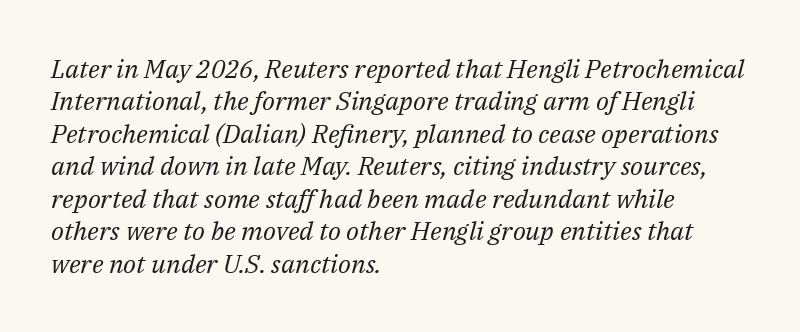
Characters follow at the spacing the type designer built in. Emphasis-style slanted type is in use. The lines in this sample share a left origin and differ only in where they stop. The foot of each line stays bare and open.
